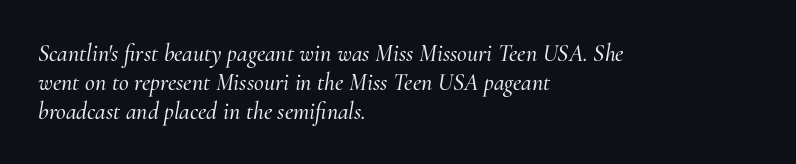
Rendered with sloped, italic letterforms. These lines keep a tight, regular rhythm from letter to letter. Which margin do the lines hug? The left one — the right edge is uneven. Check the space under the baseline: it is left empty.
